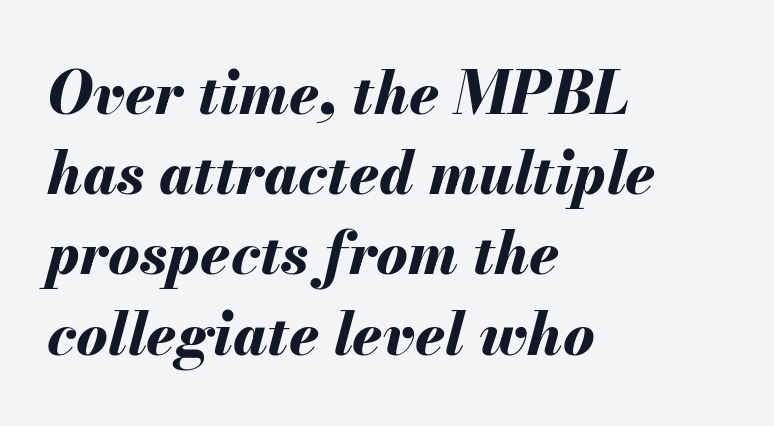
The image shows 59 px bold type, italic (leaning right); set left-aligned, normal line spacing (1.36x), normal letter spacing, not underlined; medium stroke contrast and a small x-height.
